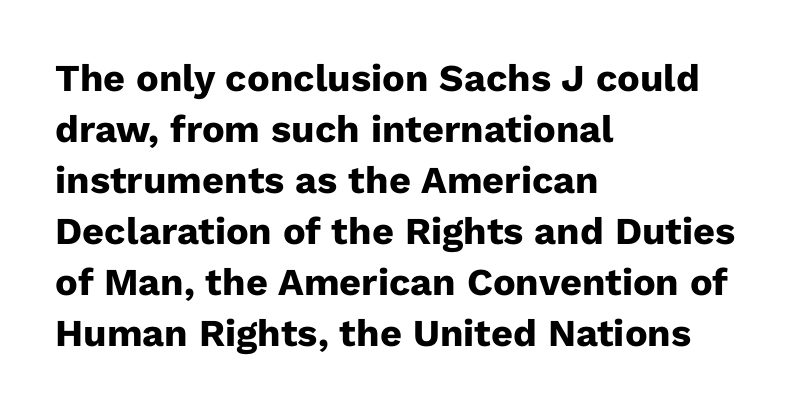
The rendering anchors every line to the left-hand side. I'd describe the lettering as bold — thick and assertive. This is sans-serif lettering, the kind often seen on screens and signage. The foot of each line stays bare and open. Each word holds together tightly as a unit, with standard inter-letter gaps.
